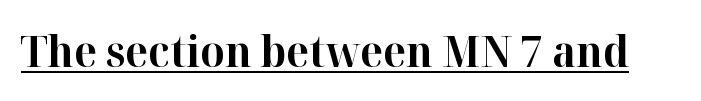
Q: Is the text bold? A: Yes.
Q: Is the text italic (slanted)? A: No, it is upright.
Q: Is the typeface a serif or a sans-serif typeface? A: Serif.
Q: Is the text underlined? A: Yes.
Q: Is the spacing between letters normal or unusually wide? A: Normal.
Q: Width (condensed, normal, or wide)? A: Normal.
Q: Stroke contrast? A: High.
Q: x-height? A: Medium.
Q: Monospaced? A: No.
